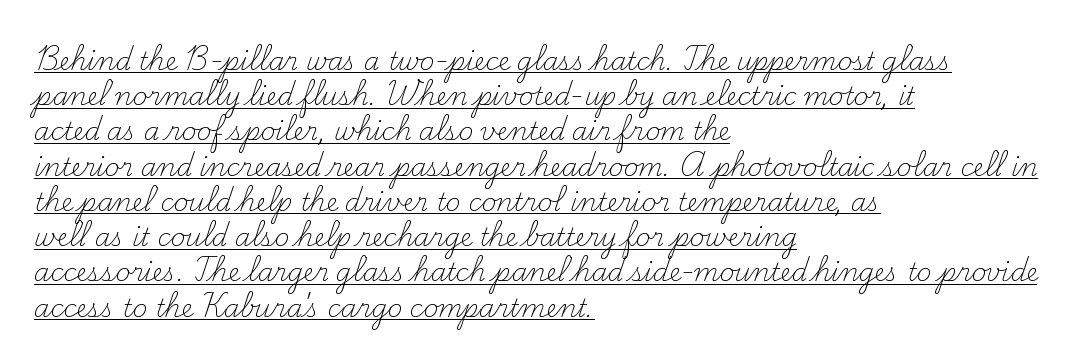
Q: Is the text bold? A: No.
Q: Is the text italic (slanted)? A: Yes.
Q: Is the text underlined? A: Yes.
Q: How is the paragraph aligned? A: Left-aligned.
Q: Is the spacing between letters normal or unusually wide? A: Normal.
Q: Is the spacing between lines tight, normal or loose? A: Normal.
